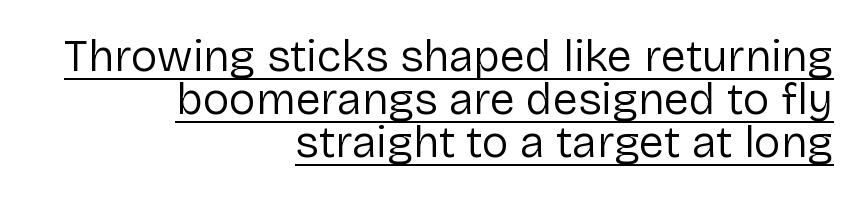
{"serif": "no", "italic": "no", "bold": "no", "weight": "regular", "width": "normal", "stroke_contrast": "low", "x_height": "medium", "monospaced": "no", "underline": "yes", "align": "right", "line_spacing": "tight", "line_spacing_ratio": 0.96, "letter_spacing": "normal", "letter_spacing_em": 0.0, "glyph_px": 45}
